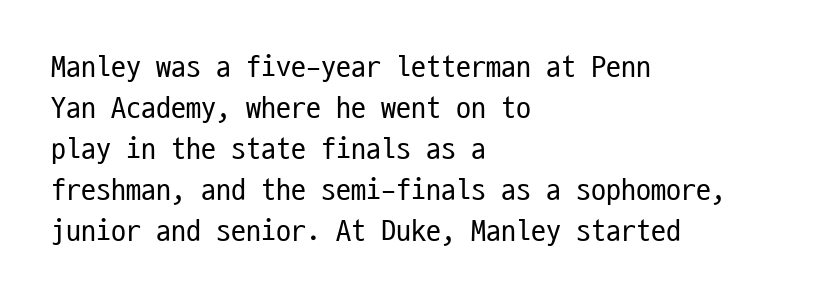
The image shows 30 px regular-weight, condensed sans-serif type, upright, monospaced; set left-aligned, normal line spacing (1.37x), normal letter spacing, not underlined; low stroke contrast and a medium x-height.
